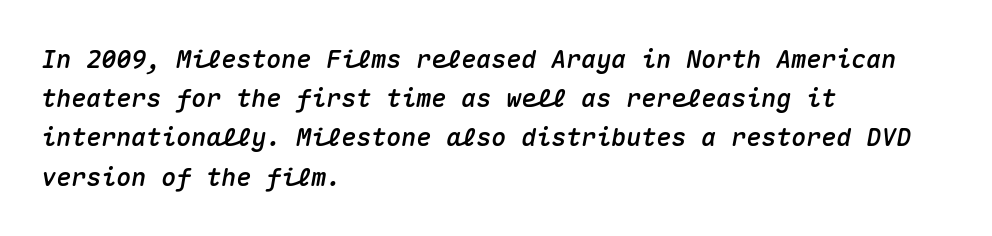
Q: Is the text italic (slanted)? A: Yes, it leans right by about 10 degrees.
Q: Is the text underlined? A: No.
Q: How is the paragraph aligned? A: Left-aligned.
Q: Is the spacing between letters normal or unusually wide? A: Normal.
Q: Is the spacing between lines tight, normal or loose? A: Normal.
